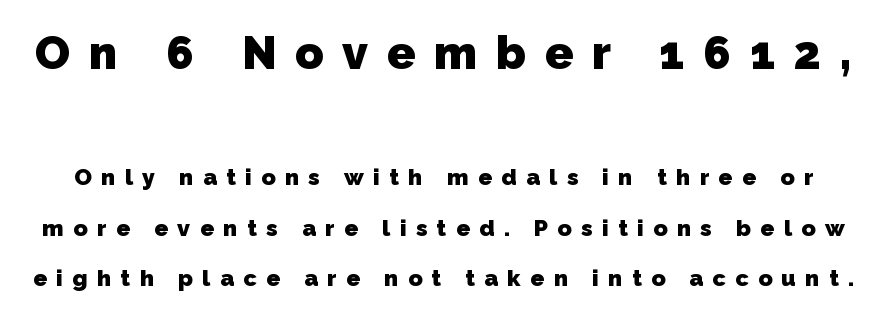
{"serif": "no", "bold": "yes", "weight": "heavy", "width": "normal", "stroke_contrast": "low", "x_height": "medium", "monospaced": "no", "underline": "no", "line_spacing": "loose", "line_spacing_ratio": 2.2, "letter_spacing": "wide", "letter_spacing_em": 0.41, "larger_block": "first", "size_ratio": 2.0, "glyph_px": 46}
